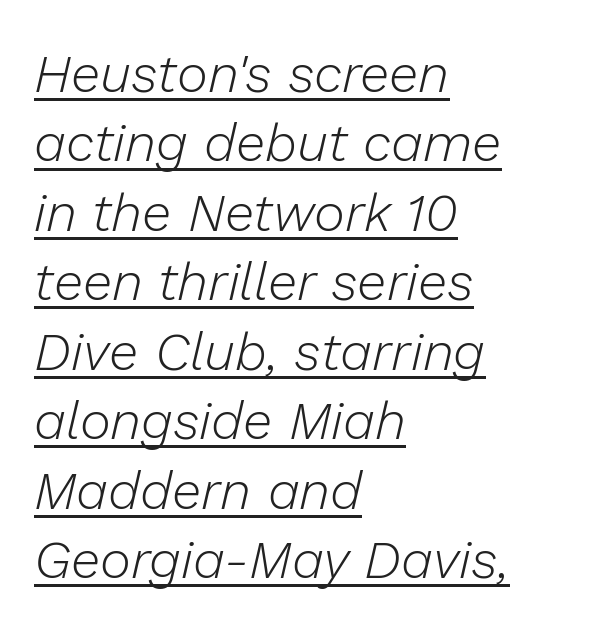
Q: Is the text bold? A: No.
Q: Is the text italic (slanted)? A: Yes, it leans right by about 13 degrees.
Q: Is the text underlined? A: Yes.
Q: How is the paragraph aligned? A: Left-aligned.
Q: Is the spacing between letters normal or unusually wide? A: Normal.
Q: Is the spacing between lines tight, normal or loose? A: Normal.
Q: Width (condensed, normal, or wide)? A: Normal.
Q: Stroke contrast? A: Low.
Q: x-height? A: Medium.
Q: Monospaced? A: No.
